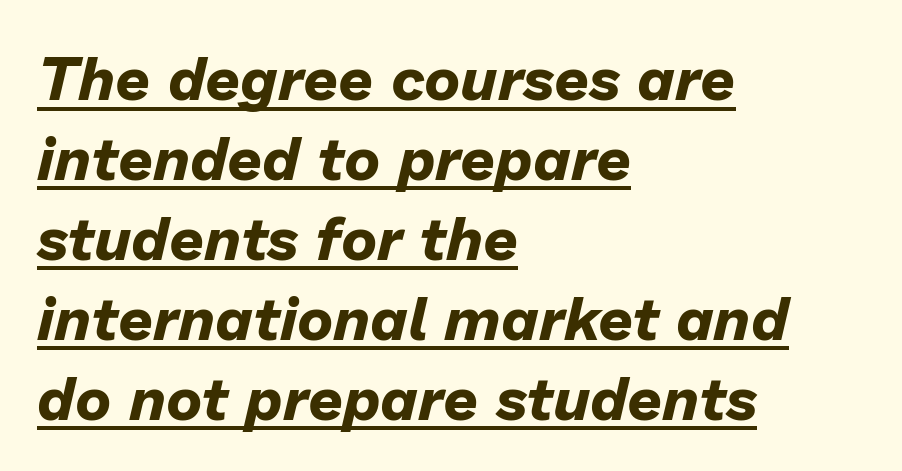
The image shows 61 px bold type, italic (leaning right); set left-aligned, normal line spacing (1.31x), normal letter spacing, underlined; low stroke contrast and a medium x-height.
